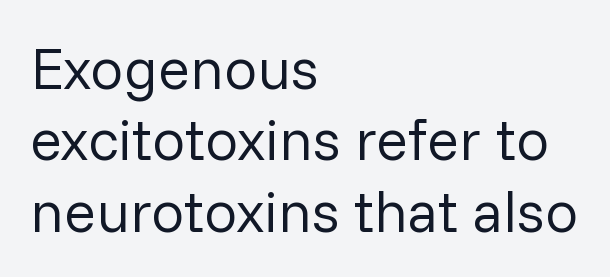
{"serif": "no", "italic": "no", "bold": "no", "weight": "regular", "width": "normal", "stroke_contrast": "low", "x_height": "medium", "monospaced": "no", "underline": "no", "align": "left", "line_spacing_ratio": 1.21, "letter_spacing": "normal", "letter_spacing_em": 0.0, "glyph_px": 59}
